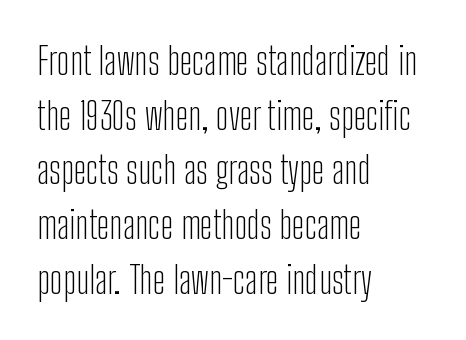
Stroke thickness stays within the range of a standard reading face or lighter. These lines are rendered in a variable-pitch font. The letters carry no serifs — their stems end cleanly without finishing strokes. Layout note: lines flush left.
